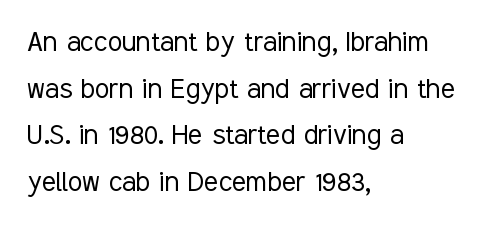
{"serif": "no", "italic": "no", "bold": "no", "weight": "light", "width": "condensed", "stroke_contrast": "low", "x_height": "medium", "monospaced": "no", "underline": "no", "align": "left", "line_spacing": "normal", "line_spacing_ratio": 1.41, "letter_spacing": "normal", "letter_spacing_em": 0.0, "glyph_px": 33}
